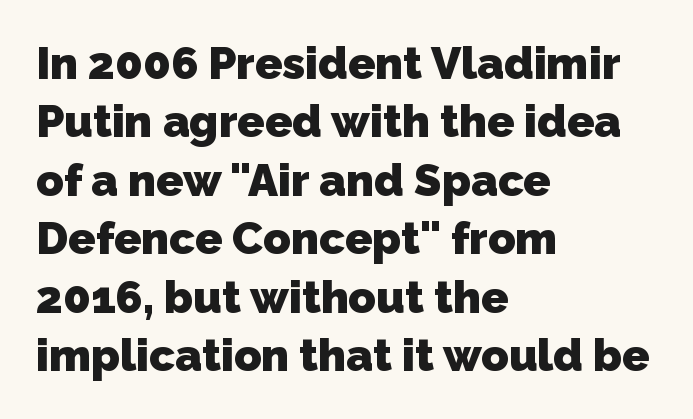
Vertically, the passage feels balanced, rows spaced as you'd expect. Proportional: the letters do not fall into vertical columns. Pretty heavy lettering here — definitely bold. Just letters on the line, the space beneath them empty. These lines are composed in type without serifs. There is no visible air inserted between adjacent glyphs.
